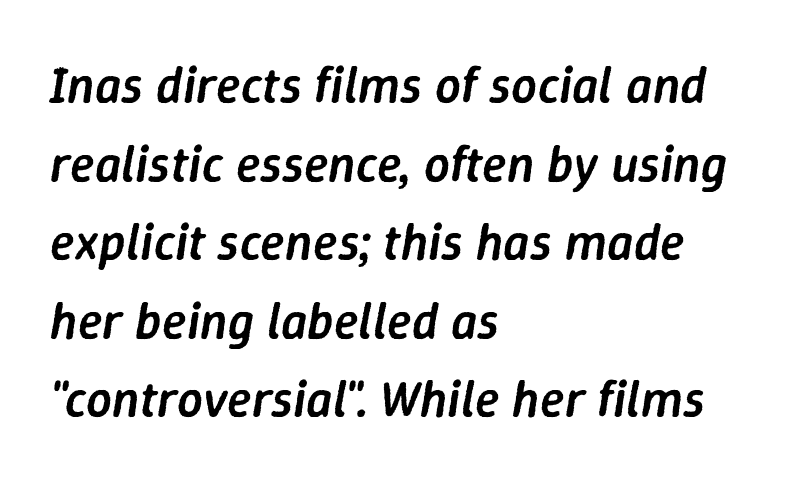
The gap between lines stays unmarked. Typeset ragged right — the left edge is the straight one. The font's italic variant was chosen for this text. What weight is shown? A semibold, between regular and bold. Whoever set this chose a conventional vertical rhythm. This sample has the flowing, uneven cadence of proportional lettering.
